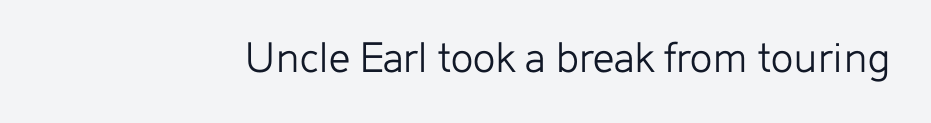
Q: Is the text bold? A: No.
Q: Is the text italic (slanted)? A: No, it is upright.
Q: Is the typeface a serif or a sans-serif typeface? A: Sans-serif.
Q: Is the text underlined? A: No.
Q: Is the spacing between letters normal or unusually wide? A: Normal.
Q: Width (condensed, normal, or wide)? A: Normal.
Q: Stroke contrast? A: Low.
Q: x-height? A: Medium.
Q: Monospaced? A: No.
